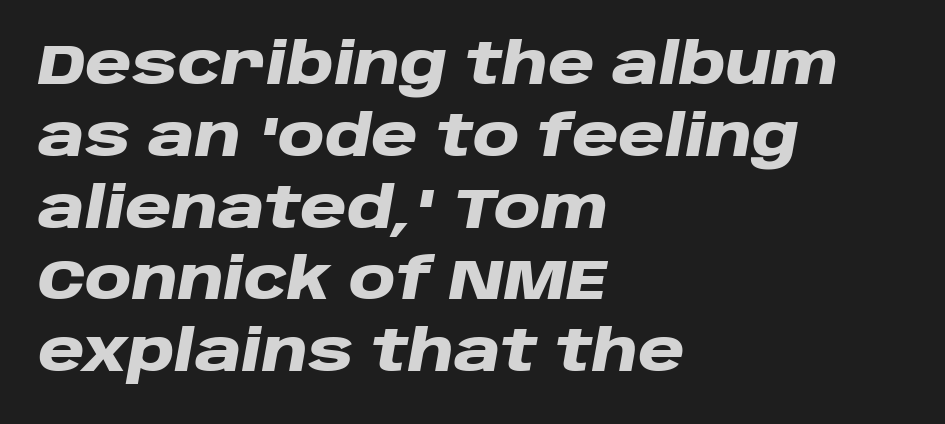
Is this a fixed-width face? No — the glyphs have proportional, varying widths. This sample uses an oblique cut, with every glyph tilted off the vertical. The space between consecutive lines is moderate. Any mark beneath the type? The region is blank. As a designer I'd log this as weight 700, bold. Reading down the block, your eye returns to a fixed left position each line.
